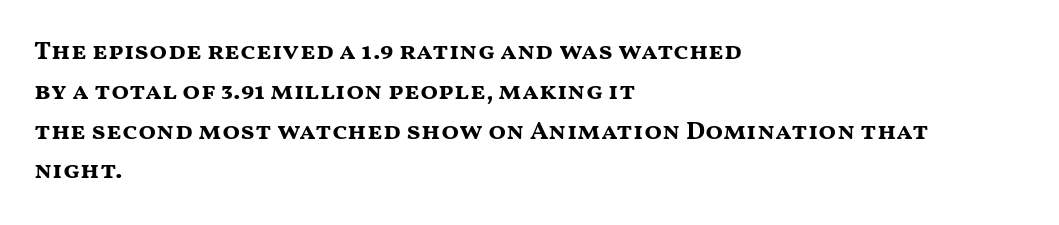
The image shows 26 px bold type, upright; set left-aligned, normal line spacing (1.53x), normal letter spacing, not underlined.
